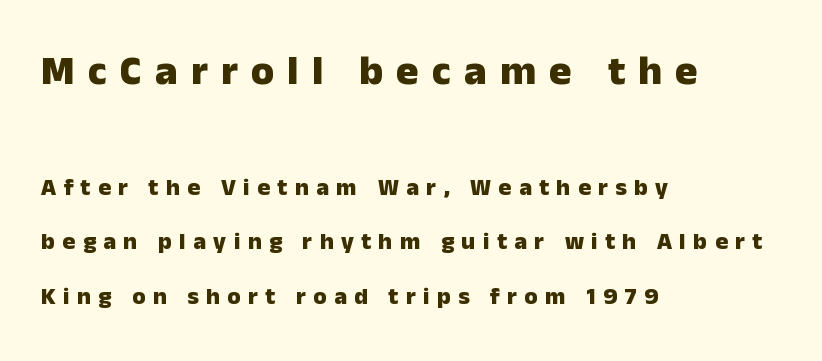
The image shows 42 px heavy sans-serif type, upright; set left-aligned, loose line spacing (2.27x), unusually wide letter spacing (+0.31 em), not underlined; the first (top) block is 1.75x larger; low stroke contrast and a medium x-height.
